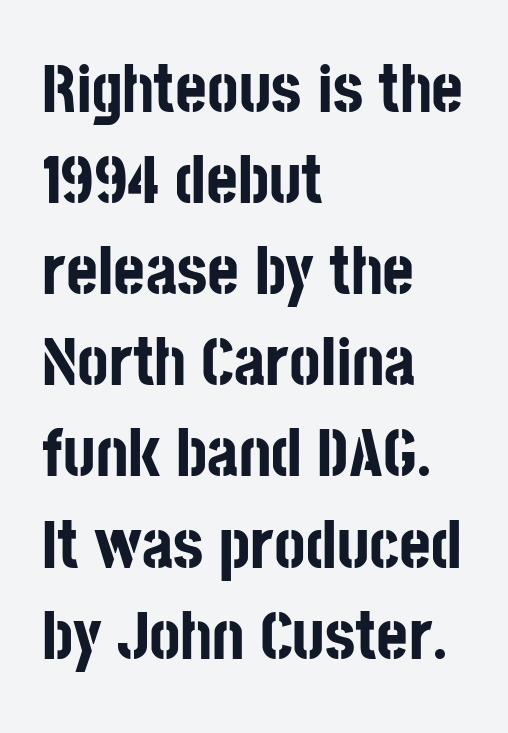
The image shows 68 px bold, condensed sans-serif type, upright; set left-aligned, normal line spacing (1.34x), normal letter spacing, not underlined; low stroke contrast and a large x-height.
